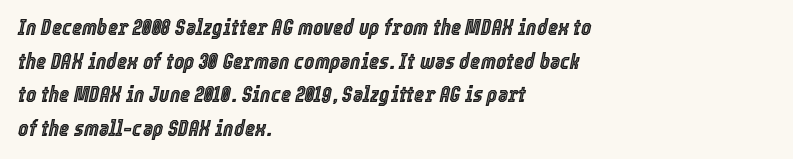
The image shows 22 px text type, italic (leaning right); set left-aligned, normal line spacing (1.53x), normal letter spacing, not underlined.
